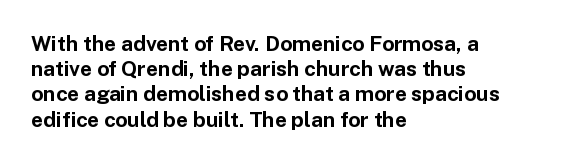
Each line starts at the same left margin while the right side varies. Upright lettering throughout. What stands out about the letter spacing? Nothing — it is the standard amount. Check the space under the baseline: it is left empty. The typesetting leans heavy: a genuine bold.
